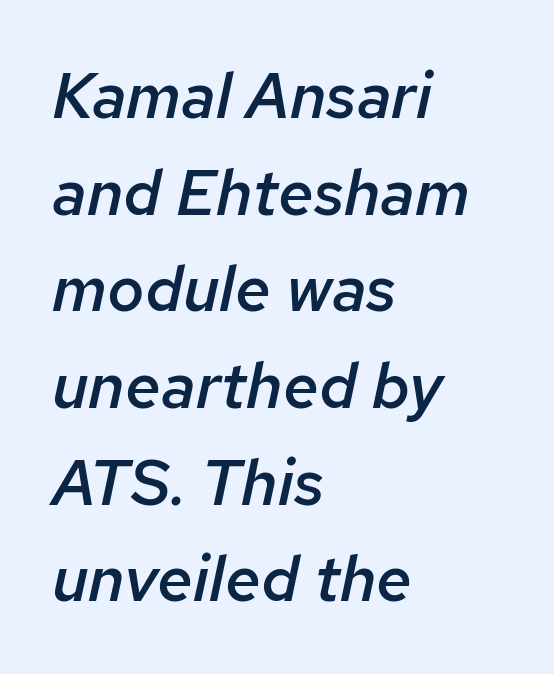
Q: Is the text bold? A: Semi-bold.
Q: Is the text italic (slanted)? A: Yes, it leans right by about 12 degrees.
Q: Is the text underlined? A: No.
Q: How is the paragraph aligned? A: Left-aligned.
Q: Is the spacing between letters normal or unusually wide? A: Normal.
Q: Is the spacing between lines tight, normal or loose? A: Normal.
Q: Width (condensed, normal, or wide)? A: Normal.
Q: Stroke contrast? A: Low.
Q: x-height? A: Medium.
Q: Monospaced? A: No.
